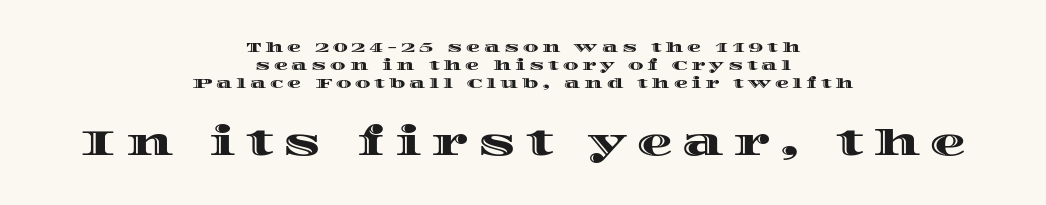
Centered paragraph, ragged on both sides. Here the designer chose a conventional face with non-uniform glyph widths. Caption: expanded tracking, letters set apart. The passage shown is not underscored anywhere. Posture: upright roman. The leading is moderate, giving the passage an even texture.
